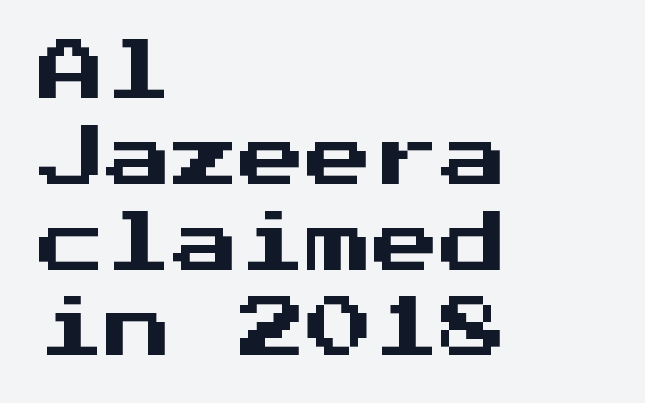
Is this a sans? Yes — the strokes have no serifs. Spacing verdict: monospaced, one width for all characters. Is there much room between lines? A standard amount, neither cramped nor airy. Every character sits straight up, as roman type does. This rendering leaves character spacing at its baseline value. The text block is weighted toward the left margin, trailing off unevenly rightward.
